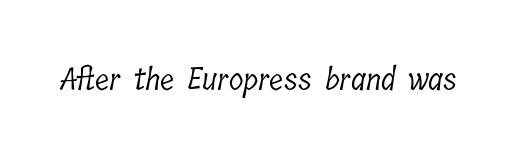
Q: Is the text bold? A: No.
Q: Is the typeface a serif or a sans-serif typeface? A: Serif.
Q: Is the text underlined? A: No.
Q: Is the spacing between letters normal or unusually wide? A: Normal.
Q: Width (condensed, normal, or wide)? A: Condensed.
Q: Stroke contrast? A: Low.
Q: x-height? A: Medium.
Q: Monospaced? A: No.
